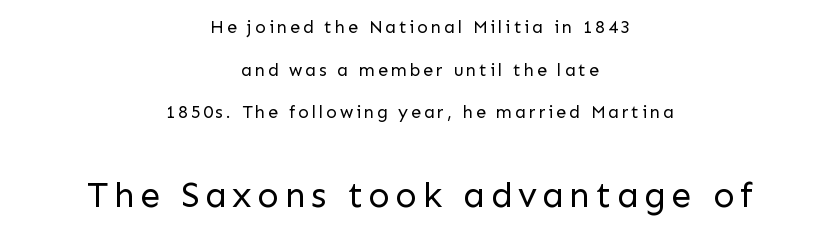
Q: Is the text bold? A: No.
Q: Is the text italic (slanted)? A: No, it is upright.
Q: Is the typeface a serif or a sans-serif typeface? A: Sans-serif.
Q: Is the text underlined? A: No.
Q: How is the paragraph aligned? A: Centered.
Q: Is the spacing between lines tight, normal or loose? A: Loose.
Q: Which block of text is set in a larger size, the first (top) or the second (bottom)? A: The second (bottom) one.
Q: Width (condensed, normal, or wide)? A: Normal.
Q: Stroke contrast? A: Low.
Q: x-height? A: Medium.
Q: Monospaced? A: No.
